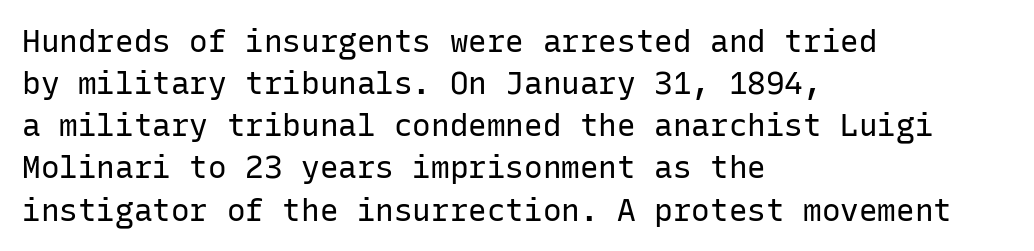
Weight: regular or lighter. Glyph-to-glyph distance matches everyday printed text. The characters display no serif detailing; their extremities are plain. These lines were composed using upright roman letters. Compared with typical paragraphs, the rows here are spaced about the same.
